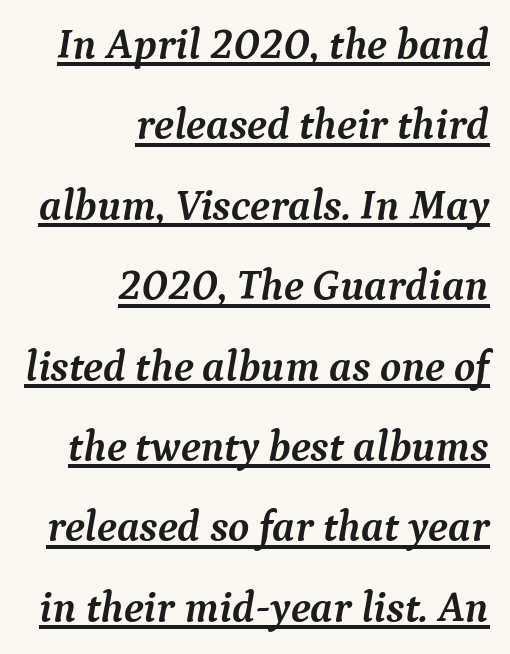
Proportional: the letters do not fall into vertical columns. A typographer would call this underscored text. There is no visible air inserted between adjacent glyphs. Caption: bold face, heavy strokes. Examine the stroke ends and you'll spot serifs.
